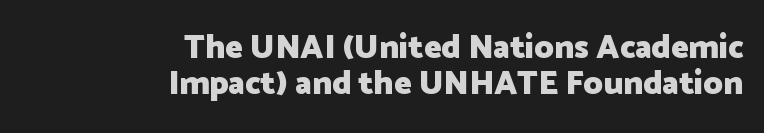
Q: Is the text bold? A: Yes.
Q: Is the text italic (slanted)? A: No, it is upright.
Q: Is the typeface a serif or a sans-serif typeface? A: Sans-serif.
Q: Is the text underlined? A: No.
Q: How is the paragraph aligned? A: Right-aligned.
Q: Is the spacing between letters normal or unusually wide? A: Normal.
Q: Is the spacing between lines tight, normal or loose? A: Tight.
Q: Width (condensed, normal, or wide)? A: Normal.
Q: Stroke contrast? A: Low.
Q: x-height? A: Medium.
Q: Monospaced? A: No.
